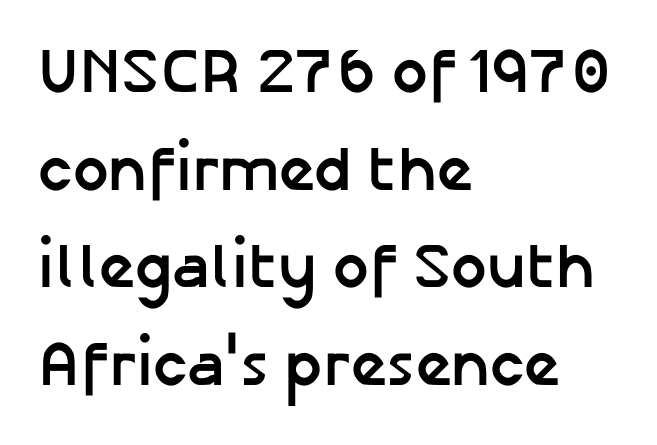
Q: Is the text bold? A: Yes.
Q: Is the text italic (slanted)? A: No, it is upright.
Q: Is the typeface a serif or a sans-serif typeface? A: Sans-serif.
Q: Is the text underlined? A: No.
Q: How is the paragraph aligned? A: Left-aligned.
Q: Is the spacing between letters normal or unusually wide? A: Normal.
Q: Is the spacing between lines tight, normal or loose? A: Normal.
Q: Width (condensed, normal, or wide)? A: Normal.
Q: Stroke contrast? A: Low.
Q: x-height? A: Medium.
Q: Monospaced? A: No.
